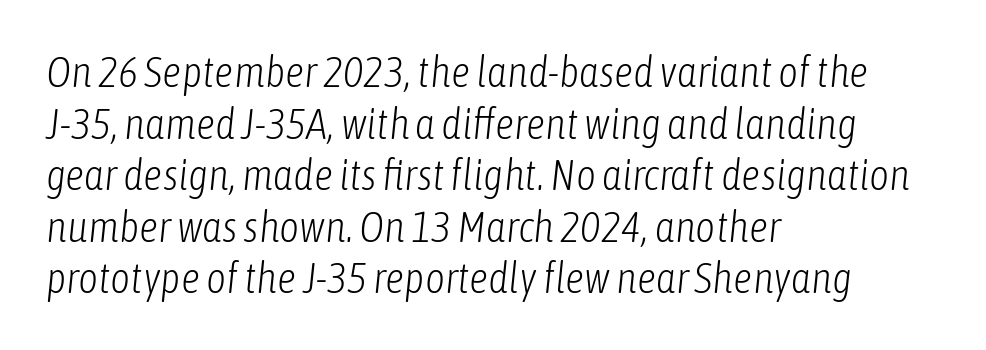
{"italic": "yes", "lean": "right", "slant_degrees": 6, "bold": "no", "weight": "light", "width": "condensed", "stroke_contrast": "low", "x_height": "medium", "monospaced": "no", "underline": "no", "align": "left", "line_spacing_ratio": 1.2, "letter_spacing": "normal", "letter_spacing_em": 0.0, "glyph_px": 43}
